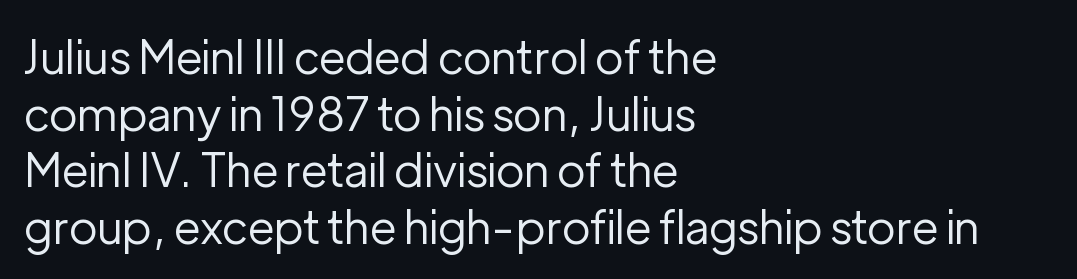
{"serif": "no", "italic": "no", "bold": "no", "weight": "regular", "width": "normal", "stroke_contrast": "low", "x_height": "medium", "monospaced": "no", "underline": "no", "align": "left", "line_spacing_ratio": 1.23, "letter_spacing": "normal", "letter_spacing_em": 0.0, "glyph_px": 46}
